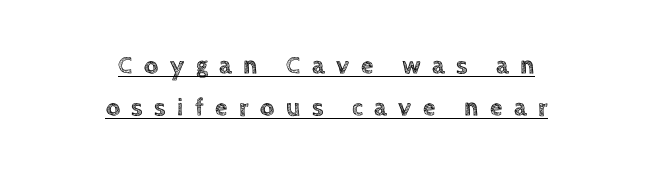
{"italic": "no", "underline": "yes", "align": "center", "line_spacing": "normal", "line_spacing_ratio": 1.68, "letter_spacing": "wide", "letter_spacing_em": 0.46, "glyph_px": 25}
